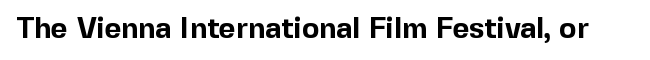
The lettering stays uniformly vertical, giving the passage a roman look. Look at the tracking — it's just the regular setting, nothing added. This is heavy type, rendered in bold. Looks like regular typesetting: each glyph gets only the width it needs. Just letters on the line, the space beneath them empty.
